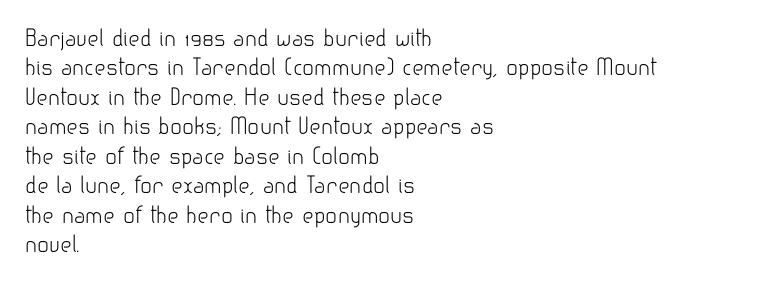
Q: Is the text bold? A: No.
Q: Is the text italic (slanted)? A: No, it is upright.
Q: Is the text underlined? A: No.
Q: How is the paragraph aligned? A: Left-aligned.
Q: Is the spacing between letters normal or unusually wide? A: Normal.
Q: Is the spacing between lines tight, normal or loose? A: Normal.
